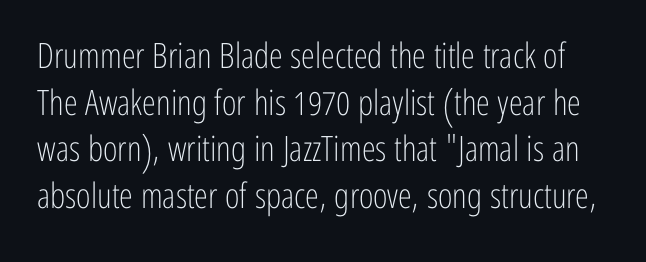
The image shows 35 px light, condensed sans-serif type, upright; set normal line spacing (1.33x), normal letter spacing, not underlined; low stroke contrast and a medium x-height.
